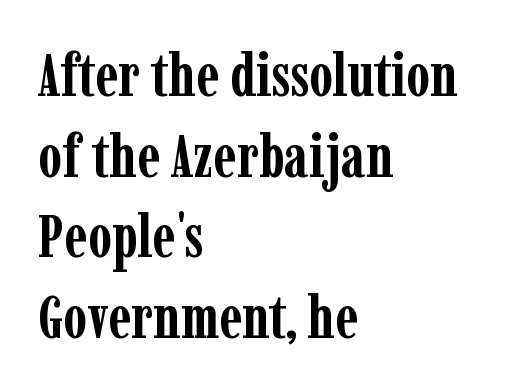
{"serif": "yes", "italic": "no", "bold": "yes", "weight": "semibold", "width": "condensed", "stroke_contrast": "low", "x_height": "medium", "monospaced": "no", "underline": "no", "align": "left", "line_spacing": "normal", "line_spacing_ratio": 1.32, "letter_spacing": "normal", "letter_spacing_em": 0.0, "glyph_px": 61}
